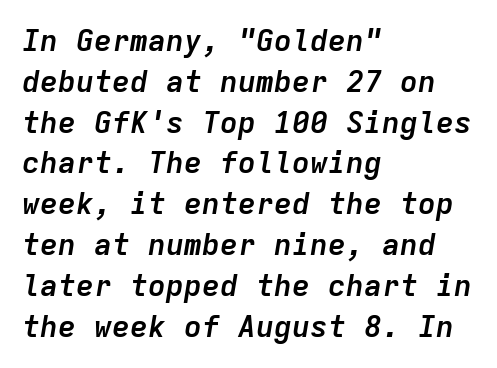
{"italic": "yes", "lean": "right", "slant_degrees": 9, "bold": "yes", "weight": "semibold", "width": "normal", "stroke_contrast": "low", "x_height": "medium", "monospaced": "yes", "underline": "no", "align": "left", "line_spacing": "normal", "line_spacing_ratio": 1.36, "letter_spacing": "normal", "letter_spacing_em": 0.0, "glyph_px": 30}
